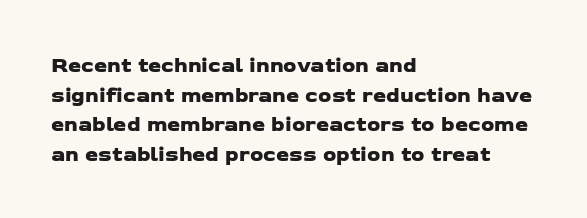
Check the space under the baseline: it is left empty. One glance says typical: line gaps are just what's usual. The rendering keeps characters at their native spacing. Horizontally, the lines are justified to the leading edge only.
